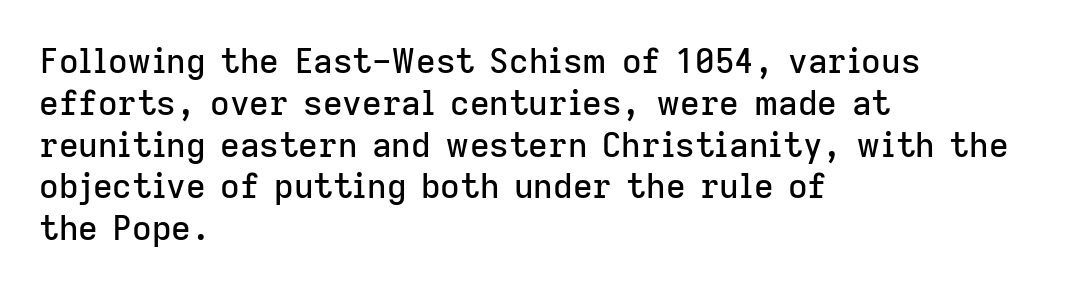
{"serif": "no", "italic": "no", "width": "normal", "stroke_contrast": "low", "x_height": "medium", "monospaced": "no", "underline": "no", "align": "left", "line_spacing_ratio": 1.23, "letter_spacing": "normal", "letter_spacing_em": 0.0, "glyph_px": 34}
